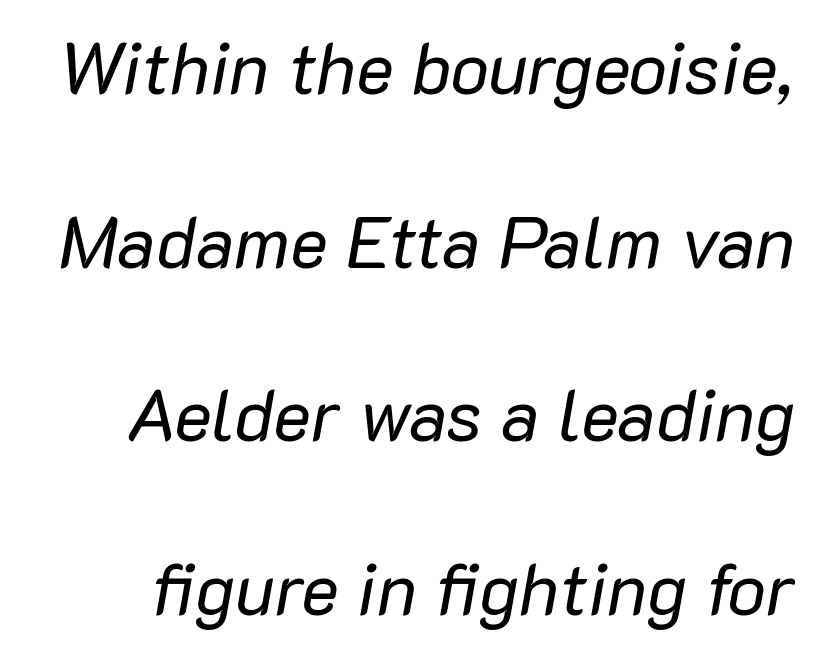
Q: Is the text bold? A: No.
Q: Is the text italic (slanted)? A: Yes, it leans right by about 10 degrees.
Q: Is the text underlined? A: No.
Q: Is the spacing between letters normal or unusually wide? A: Normal.
Q: Is the spacing between lines tight, normal or loose? A: Loose.
Q: Width (condensed, normal, or wide)? A: Normal.
Q: Stroke contrast? A: Low.
Q: x-height? A: Medium.
Q: Monospaced? A: No.
